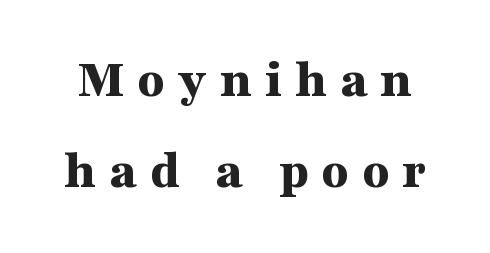
The image shows 55 px bold, wide serif type, upright; set normal line spacing (1.66x), unusually wide letter spacing (+0.23 em), not underlined; medium stroke contrast and a medium x-height.
